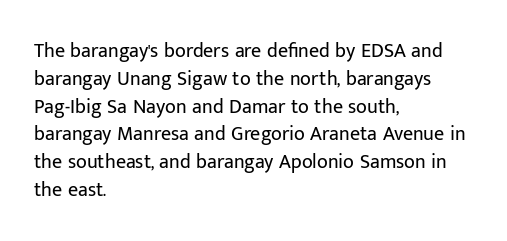
Q: Is the text bold? A: No.
Q: Is the text italic (slanted)? A: No, it is upright.
Q: Is the text underlined? A: No.
Q: How is the paragraph aligned? A: Left-aligned.
Q: Is the spacing between letters normal or unusually wide? A: Normal.
Q: Is the spacing between lines tight, normal or loose? A: Normal.
